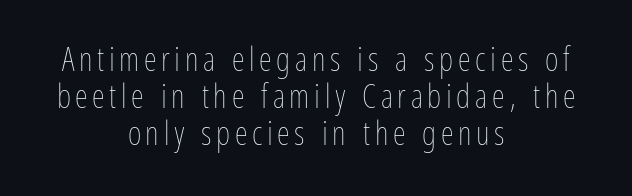
{"italic": "no", "bold": "no", "weight": "thin", "width": "condensed", "stroke_contrast": "low", "x_height": "medium", "monospaced": "no", "underline": "no", "align": "center", "line_spacing": "tight", "line_spacing_ratio": 1.12, "glyph_px": 33}
